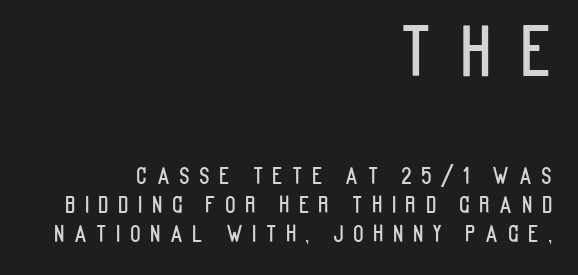
{"serif": "no", "italic": "no", "width": "condensed", "stroke_contrast": "low", "x_height": "large", "monospaced": "no", "underline": "no", "align": "right", "line_spacing": "normal", "line_spacing_ratio": 1.31, "letter_spacing": "wide", "letter_spacing_em": 0.43, "larger_block": "first", "size_ratio": 3.05, "glyph_px": 67}
